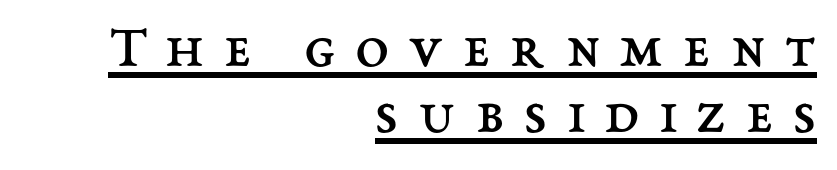
Q: Is the text bold? A: No.
Q: Is the text italic (slanted)? A: No, it is upright.
Q: Is the text underlined? A: Yes.
Q: How is the paragraph aligned? A: Right-aligned.
Q: Is the spacing between letters normal or unusually wide? A: Unusually wide.
Q: Is the spacing between lines tight, normal or loose? A: Tight.
Q: Width (condensed, normal, or wide)? A: Normal.
Q: Stroke contrast? A: Medium.
Q: x-height? A: Medium.
Q: Monospaced? A: No.
